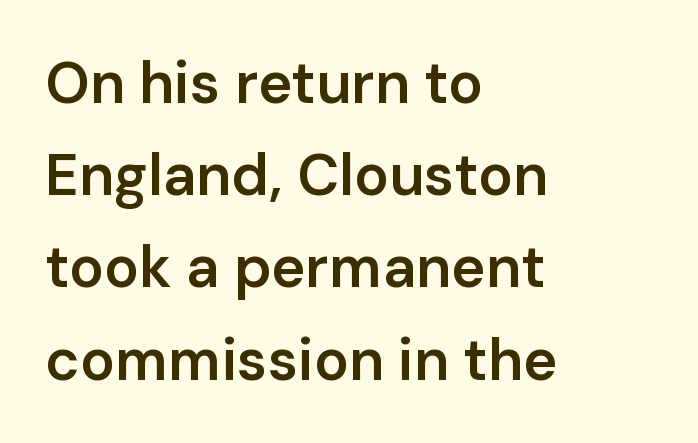
The image shows 58 px semibold sans-serif type, upright; set left-aligned, normal line spacing (1.59x), normal letter spacing, not underlined; low stroke contrast and a medium x-height.
